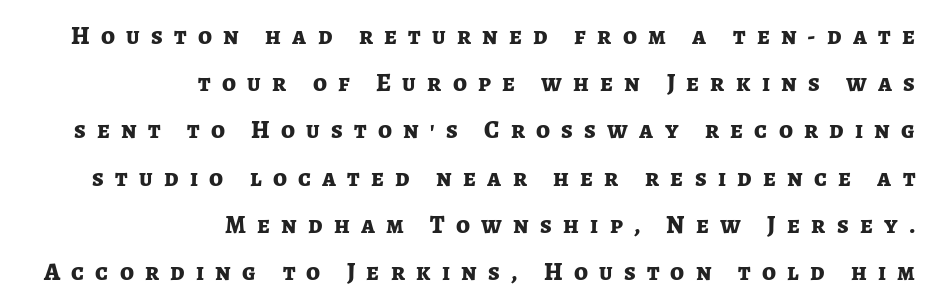
Lines of text with bare space underneath. Weight check: bold — yes, fully. Tracking here is generous; glyphs stand well apart from one another. Vertical strokes here are truly vertical. The lines are quadded right.
